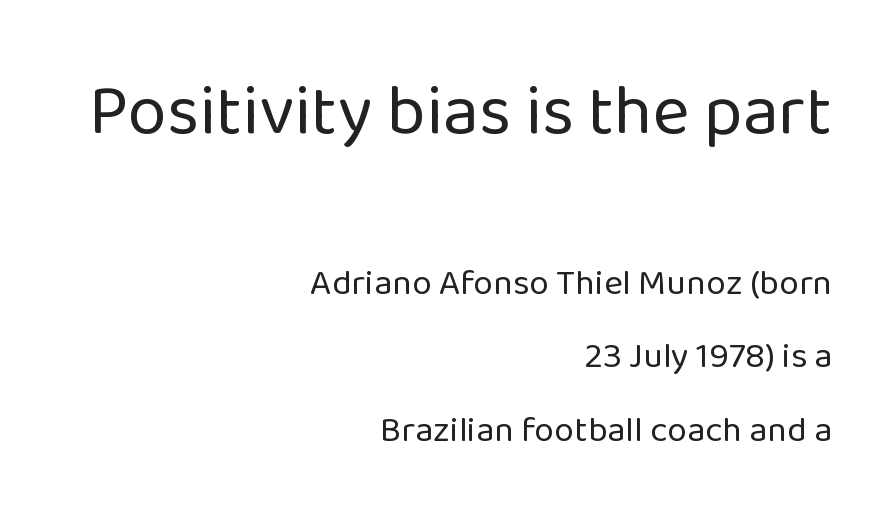
The image shows 71 px regular-weight sans-serif type, upright; set right-aligned, loose line spacing (2.04x), normal letter spacing, not underlined; the first (top) block is 1.97x larger; low stroke contrast and a medium x-height.
